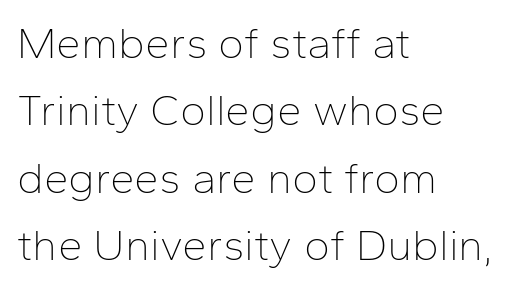
Descenders are the only things crossing below the line. Vertical strokes here are truly vertical. The rendering uses a moderate line-height, typical for paragraphs. Type style note: lacks serifs. Proportional: the letters do not fall into vertical columns. Stroke thickness stays within the range of a standard reading face or lighter.
